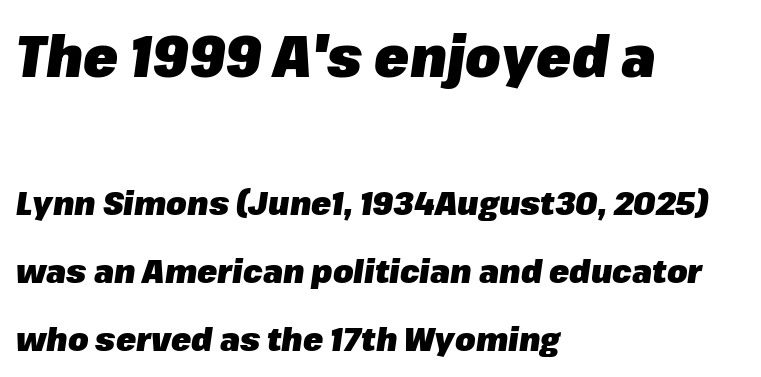
The image shows 57 px heavy type, italic (leaning right); set left-aligned, loose line spacing (2.06x), normal letter spacing, not underlined; the first (top) block is 1.73x larger; low stroke contrast and a medium x-height.
